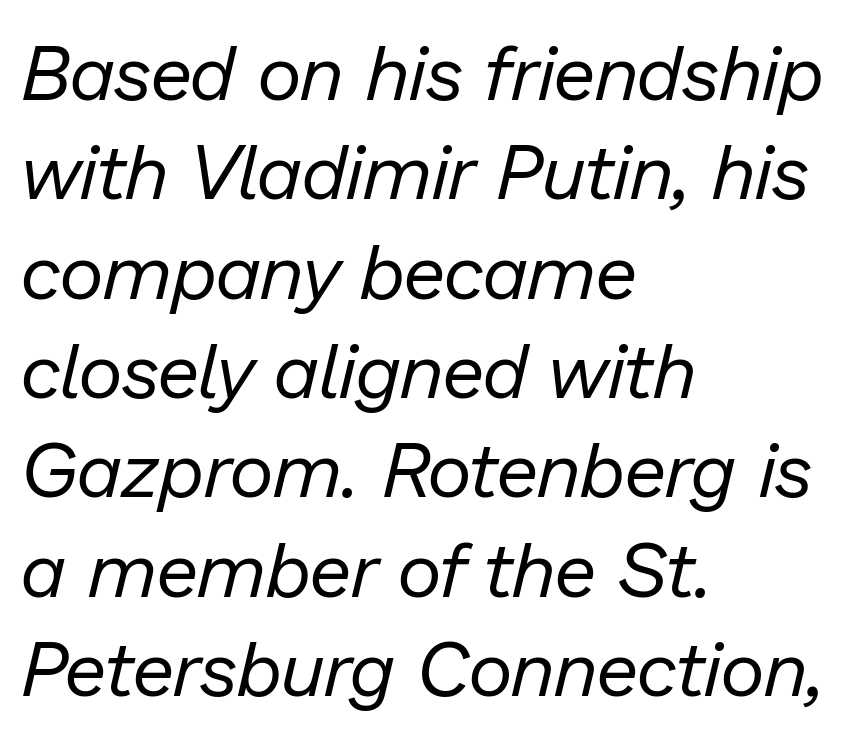
{"italic": "yes", "lean": "right", "slant_degrees": 13, "bold": "no", "weight": "regular", "width": "normal", "stroke_contrast": "low", "x_height": "medium", "monospaced": "no", "underline": "no", "align": "left", "line_spacing": "normal", "line_spacing_ratio": 1.29, "letter_spacing": "normal", "letter_spacing_em": 0.0, "glyph_px": 77}
